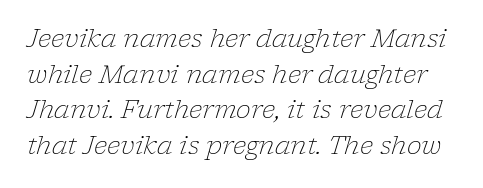
Q: Is the text bold? A: No.
Q: Is the text italic (slanted)? A: Yes, it leans right by about 17 degrees.
Q: Is the text underlined? A: No.
Q: Is the spacing between letters normal or unusually wide? A: Normal.
Q: Is the spacing between lines tight, normal or loose? A: Normal.
